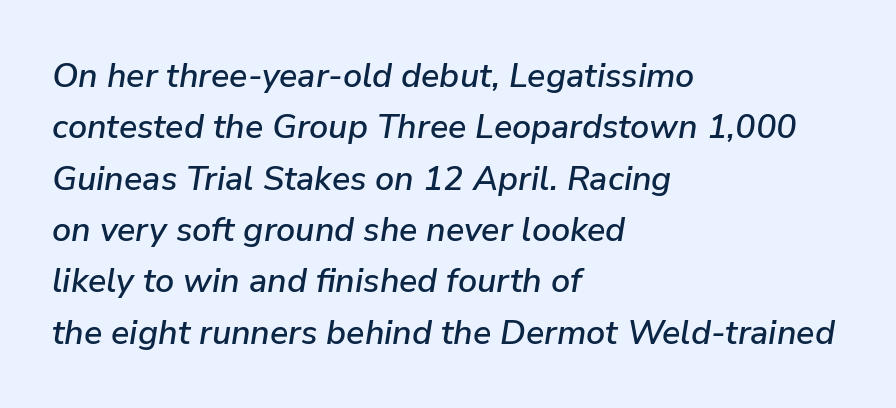
Q: Is the text italic (slanted)? A: Yes, it leans right by about 9 degrees.
Q: Is the text underlined? A: No.
Q: How is the paragraph aligned? A: Left-aligned.
Q: Is the spacing between letters normal or unusually wide? A: Normal.
Q: Is the spacing between lines tight, normal or loose? A: Normal.
Q: Width (condensed, normal, or wide)? A: Normal.
Q: Stroke contrast? A: Low.
Q: x-height? A: Medium.
Q: Monospaced? A: No.
